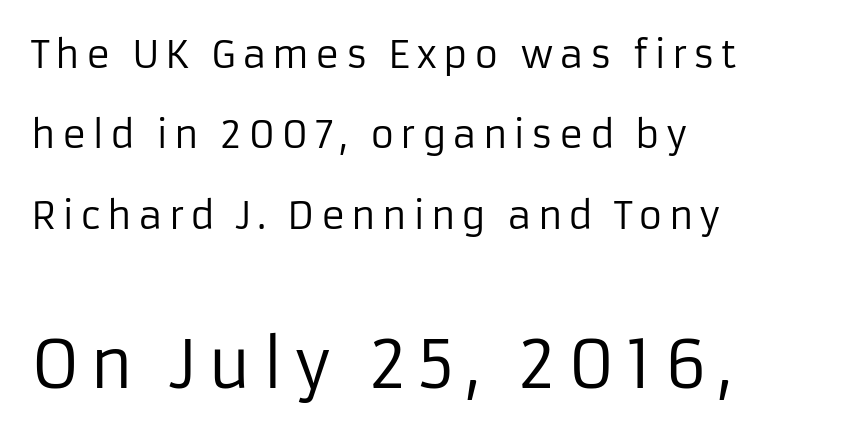
Q: Is the text bold? A: No.
Q: Is the text italic (slanted)? A: No, it is upright.
Q: Is the typeface a serif or a sans-serif typeface? A: Sans-serif.
Q: Is the text underlined? A: No.
Q: How is the paragraph aligned? A: Left-aligned.
Q: Is the spacing between lines tight, normal or loose? A: Loose.
Q: Which block of text is set in a larger size, the first (top) or the second (bottom)? A: The second (bottom) one.
Q: Width (condensed, normal, or wide)? A: Normal.
Q: Stroke contrast? A: Low.
Q: x-height? A: Medium.
Q: Monospaced? A: No.
